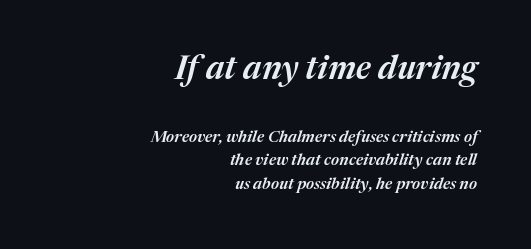
{"italic": "yes", "lean": "right", "slant_degrees": 17, "bold": "semi", "weight": "semibold", "width": "normal", "stroke_contrast": "medium", "x_height": "medium", "monospaced": "no", "underline": "no", "align": "right", "line_spacing": "normal", "line_spacing_ratio": 1.49, "letter_spacing": "normal", "letter_spacing_em": 0.0, "larger_block": "first", "size_ratio": 2.06, "glyph_px": 33}
